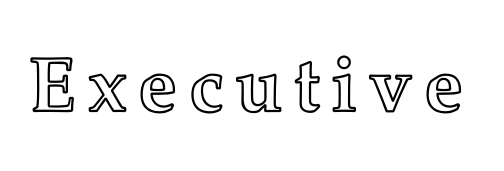
Spacing verdict: proportional, widths tailored to each character. Unlike italic type, these characters show no tilt at all. Beneath every word, the page is bare.
